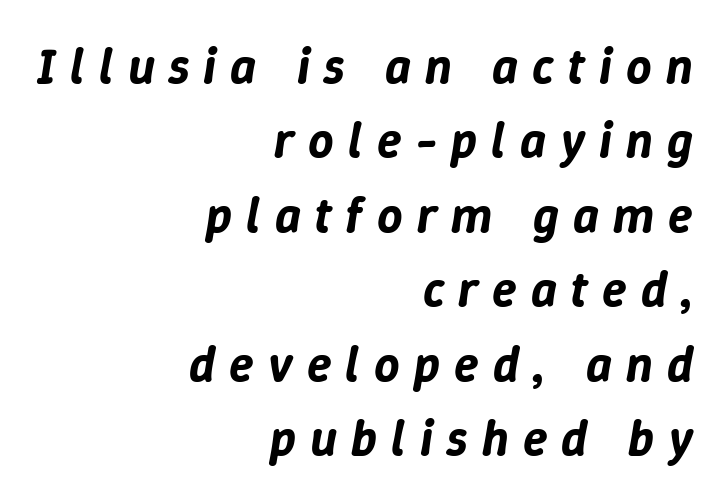
In terms of leading, this rendering sits right in the middle. Students, note that the glyphs here are deliberately spaced far apart. A student would call this right alignment; a typographer would say flush right, rag left. The space beneath each line is pristine and unruled. Note the varied advance widths — an 'i' is clearly narrower than an 'm'.
